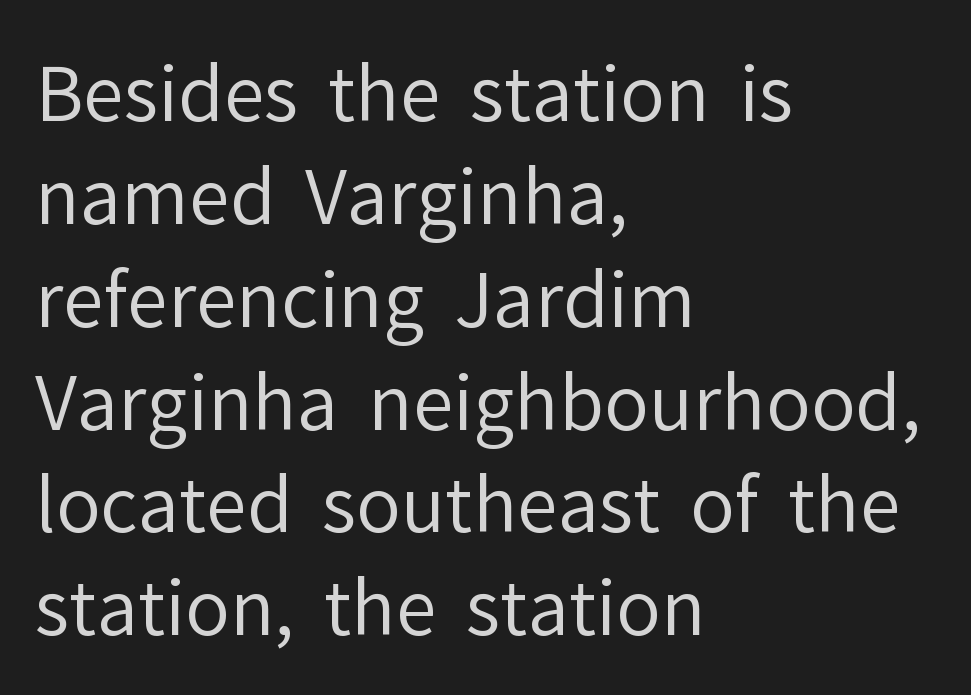
{"serif": "no", "italic": "no", "bold": "no", "weight": "regular", "width": "normal", "stroke_contrast": "low", "x_height": "medium", "monospaced": "no", "underline": "no", "align": "left", "line_spacing": "normal", "line_spacing_ratio": 1.39, "letter_spacing": "normal", "letter_spacing_em": 0.0, "glyph_px": 74}
